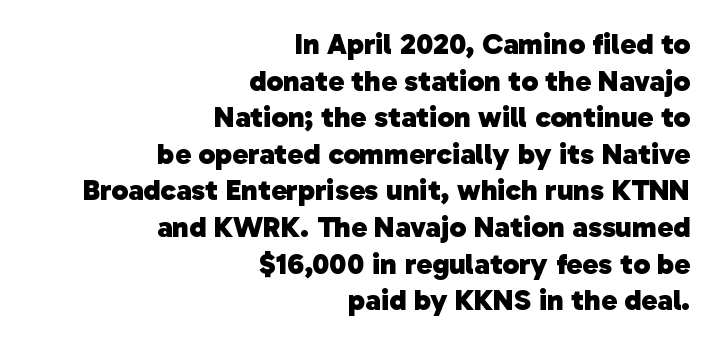
The line texture is even and compact thanks to regular tracking. Each line ends at the same right margin while the left side varies. Do the characters align in a grid? No, the font is proportional. A clean baseline with only descenders dipping below it. Look at the bottom of the vertical strokes: they stop flat, with no serifs.
